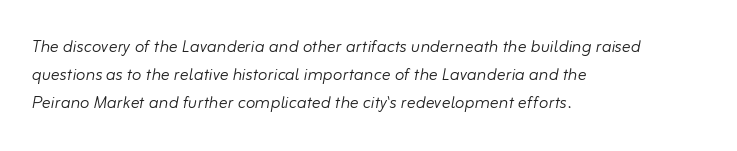
Q: Is the text bold? A: No.
Q: Is the text italic (slanted)? A: Yes, it leans right by about 10 degrees.
Q: Is the text underlined? A: No.
Q: How is the paragraph aligned? A: Left-aligned.
Q: Is the spacing between letters normal or unusually wide? A: Normal.
Q: Is the spacing between lines tight, normal or loose? A: Normal.
